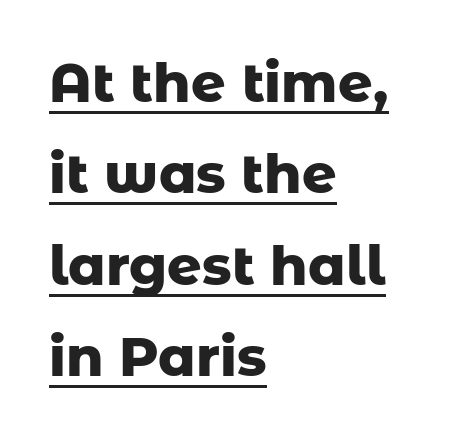
Caption: standard tracking, unaltered. Stroke thickness is high; the sample reads as a true bold. You could not count columns in this text — the font is proportionally spaced. Do the letters lean? They stand straight. The ragged edge is on the right, which tells us the setting is flush left. This block has exactly the height ordinary leading produces.
